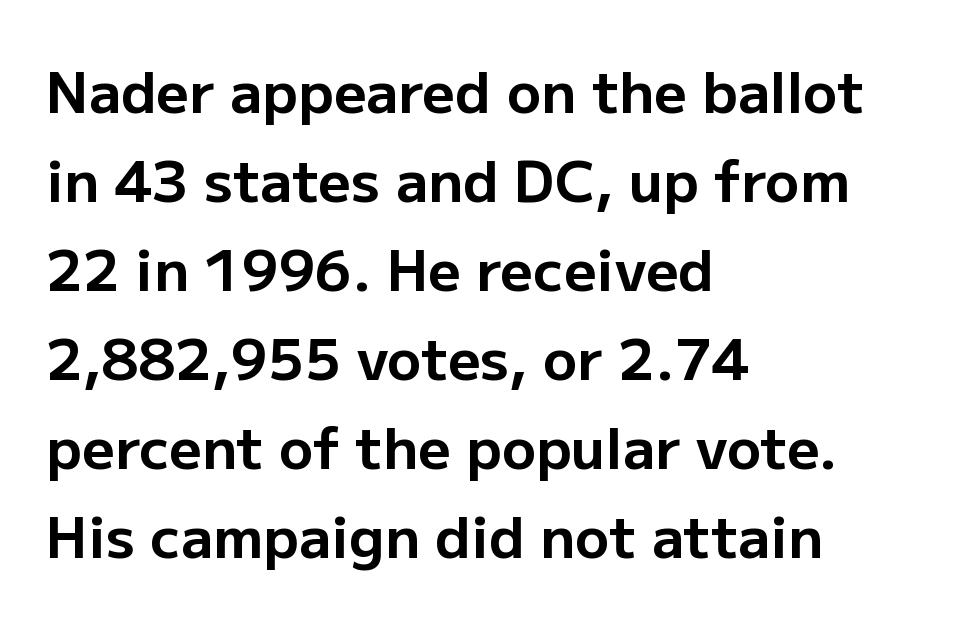
{"serif": "no", "italic": "no", "bold": "yes", "weight": "bold", "width": "normal", "stroke_contrast": "low", "x_height": "medium", "monospaced": "no", "underline": "no", "align": "left", "line_spacing": "normal", "line_spacing_ratio": 1.56, "letter_spacing": "normal", "letter_spacing_em": 0.0, "glyph_px": 57}
